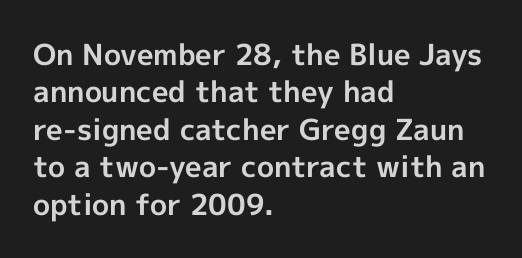
Just letters on the line, the space beneath them empty. In CSS terms this would be text-align: left. Stroke thickness is high; the sample reads as a true bold. Does extra space separate the letters? No, they use regular spacing.
